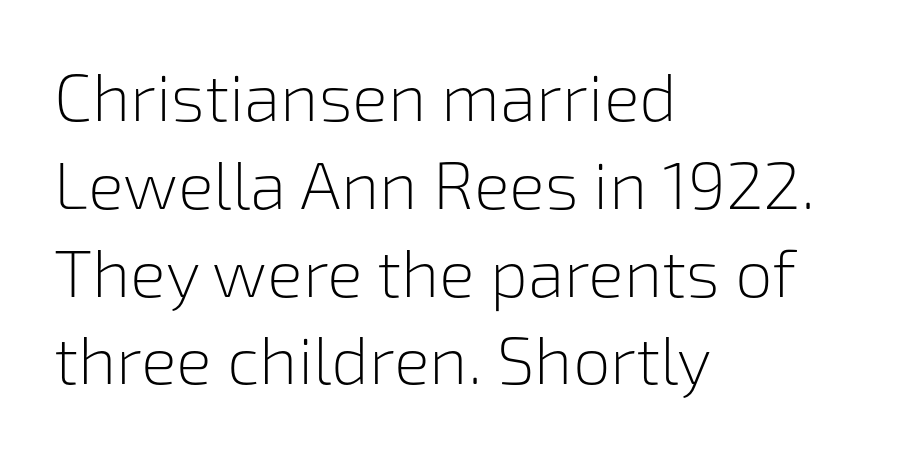
{"serif": "no", "italic": "no", "bold": "no", "weight": "light", "width": "normal", "stroke_contrast": "low", "x_height": "medium", "monospaced": "no", "underline": "no", "align": "left", "line_spacing": "normal", "line_spacing_ratio": 1.31, "letter_spacing": "normal", "letter_spacing_em": 0.0, "glyph_px": 67}
